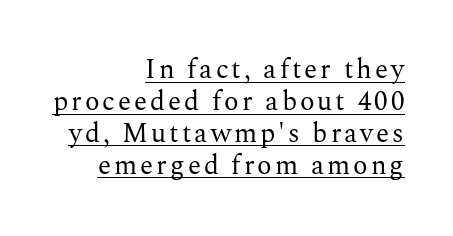
The image shows 27 px text type, upright; set right-aligned, line spacing 1.18x, underlined.
